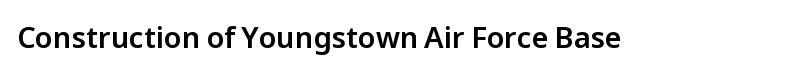
The image shows 29 px sans-serif type, upright; set normal letter spacing, not underlined; low stroke contrast and a medium x-height.
